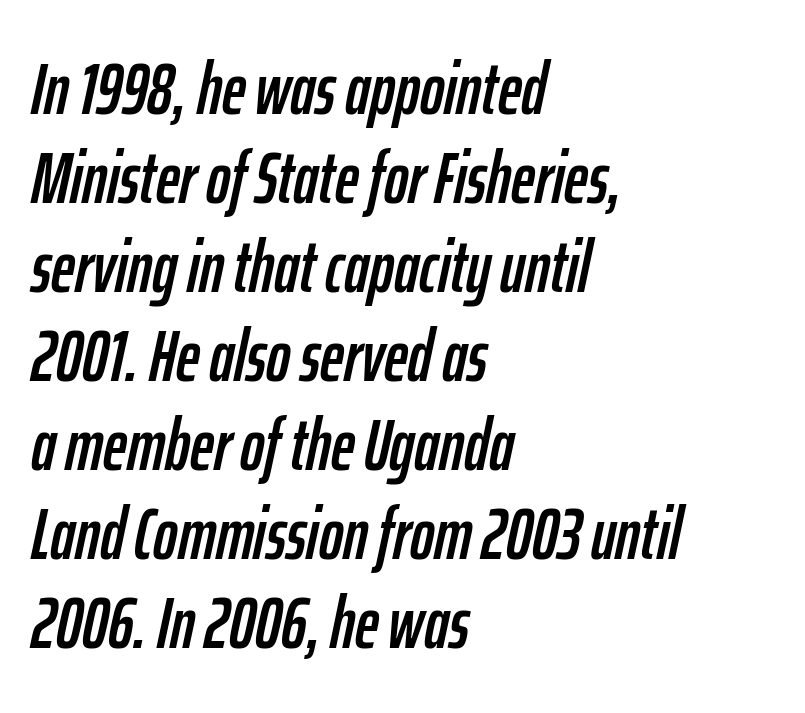
Q: Is the text italic (slanted)? A: Yes, it leans right by about 12 degrees.
Q: Is the text underlined? A: No.
Q: How is the paragraph aligned? A: Left-aligned.
Q: Is the spacing between letters normal or unusually wide? A: Normal.
Q: Width (condensed, normal, or wide)? A: Condensed.
Q: Stroke contrast? A: Low.
Q: x-height? A: Medium.
Q: Monospaced? A: No.
